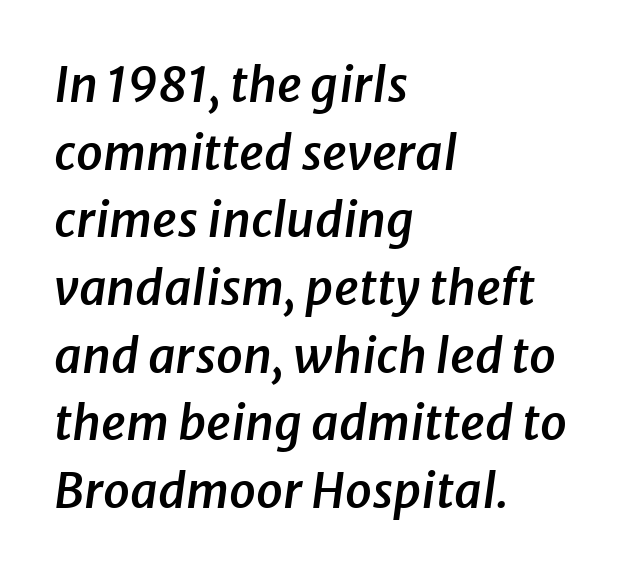
Q: Is the text bold? A: Semi-bold.
Q: Is the text italic (slanted)? A: Yes, it leans right by about 8 degrees.
Q: Is the text underlined? A: No.
Q: How is the paragraph aligned? A: Left-aligned.
Q: Is the spacing between letters normal or unusually wide? A: Normal.
Q: Is the spacing between lines tight, normal or loose? A: Normal.
Q: Width (condensed, normal, or wide)? A: Normal.
Q: Stroke contrast? A: Low.
Q: x-height? A: Medium.
Q: Monospaced? A: No.
